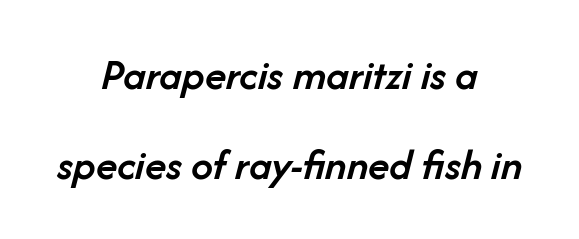
Q: Is the text bold? A: Semi-bold.
Q: Is the text italic (slanted)? A: Yes, it leans right by about 14 degrees.
Q: Is the text underlined? A: No.
Q: How is the paragraph aligned? A: Centered.
Q: Is the spacing between letters normal or unusually wide? A: Normal.
Q: Is the spacing between lines tight, normal or loose? A: Loose.
Q: Width (condensed, normal, or wide)? A: Normal.
Q: Stroke contrast? A: Low.
Q: x-height? A: Medium.
Q: Monospaced? A: No.
